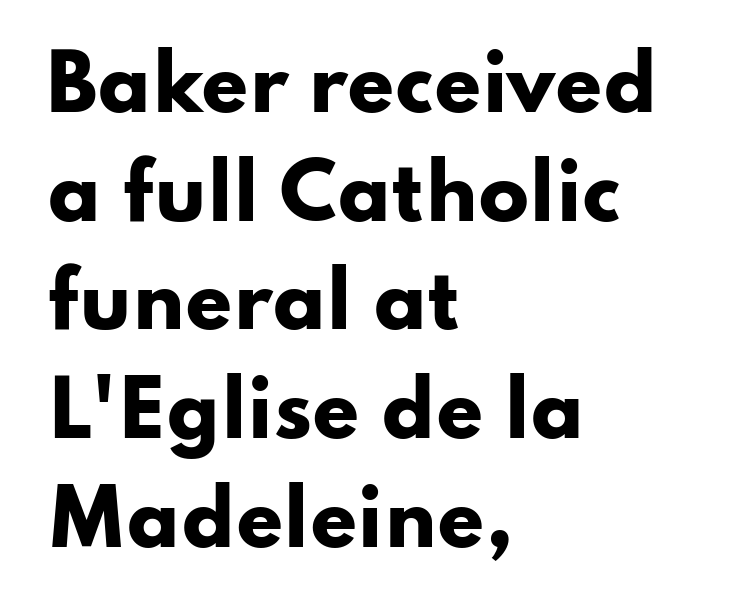
The passage shown stacks its lines at a standard gap. The type is set solid horizontally, with unmodified tracking. Underline: absent. Its strokes are broad and dark, the hallmark of bold type. Italic: no, the glyphs are upright roman.
